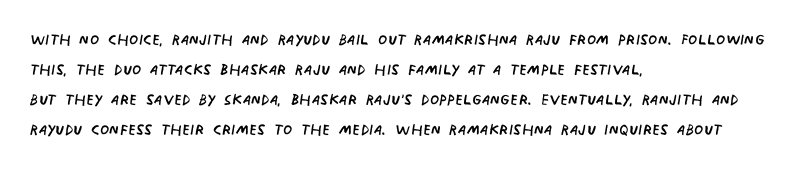
The image shows 21 px text type; set left-aligned, normal line spacing (1.43x), normal letter spacing, not underlined.
